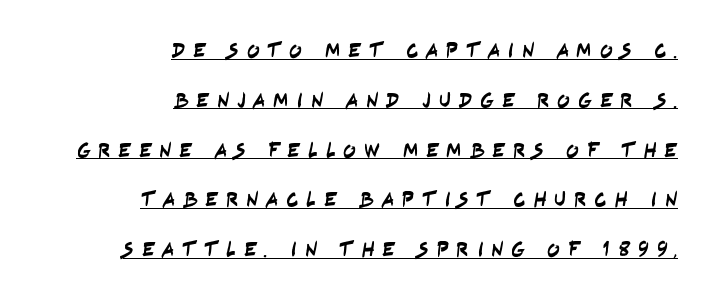
{"underline": "yes", "align": "right", "line_spacing": "loose", "line_spacing_ratio": 2.37, "letter_spacing": "wide", "letter_spacing_em": 0.37, "glyph_px": 21}
